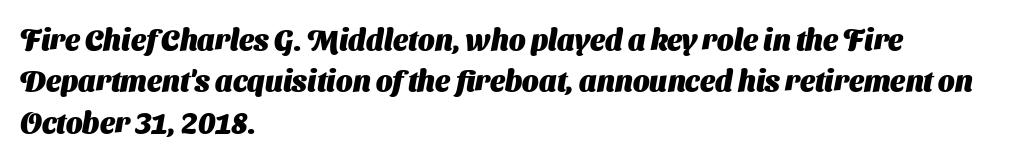
As a designer I'd log this as weight 700, bold. Caption: standard tracking, unaltered. Layout note: lines flush left. Is this a fixed-width face? No — the glyphs have proportional, varying widths. The space between consecutive lines is moderate. Plain, unruled lines of type.
